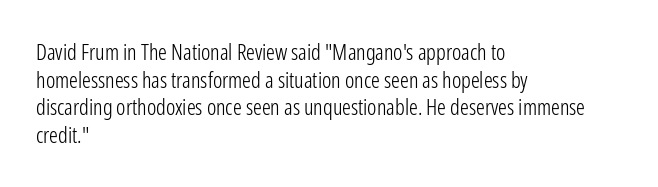
The typeface has the unassuming heft of standard copy or less. Vertical strokes here are truly vertical. A clean baseline with only descenders dipping below it. Default kerning and tracking; the words read as compact shapes.
